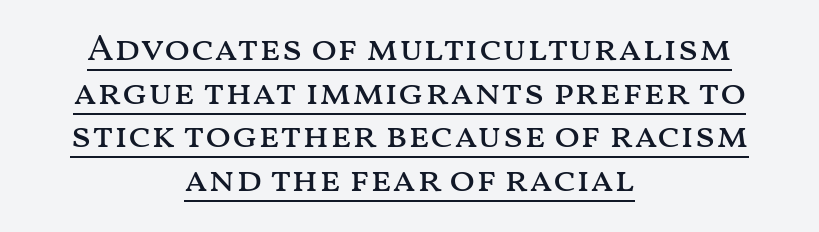
{"italic": "no", "bold": "no", "weight": "regular", "width": "wide", "stroke_contrast": "medium", "x_height": "medium", "monospaced": "no", "underline": "yes", "align": "center", "line_spacing": "tight", "line_spacing_ratio": 1.15, "letter_spacing": "normal", "letter_spacing_em": 0.0, "glyph_px": 38}
